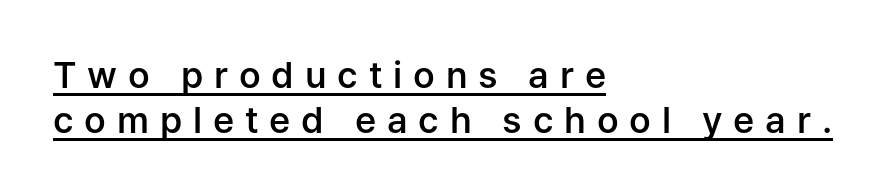
Q: Is the text bold? A: Semi-bold.
Q: Is the text italic (slanted)? A: No, it is upright.
Q: Is the typeface a serif or a sans-serif typeface? A: Sans-serif.
Q: Is the text underlined? A: Yes.
Q: How is the paragraph aligned? A: Left-aligned.
Q: Is the spacing between letters normal or unusually wide? A: Unusually wide.
Q: Is the spacing between lines tight, normal or loose? A: Normal.
Q: Width (condensed, normal, or wide)? A: Normal.
Q: Stroke contrast? A: Low.
Q: x-height? A: Medium.
Q: Monospaced? A: No.
